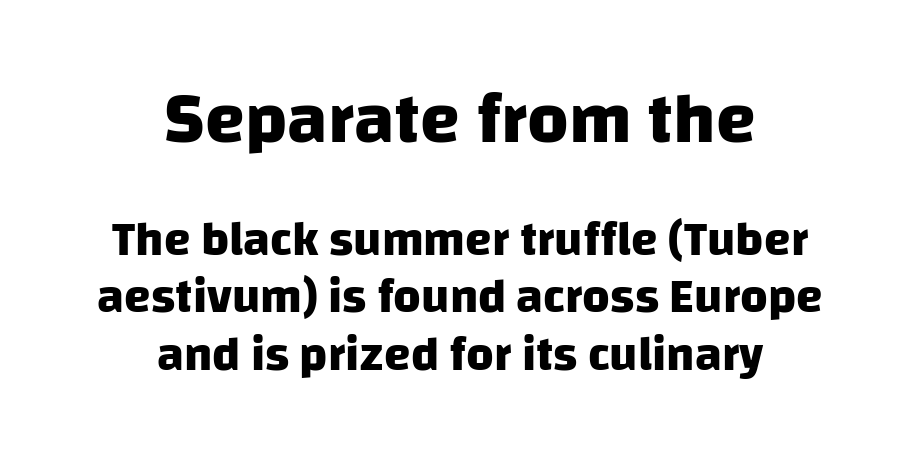
Q: Is the text bold? A: Yes.
Q: Is the typeface a serif or a sans-serif typeface? A: Sans-serif.
Q: Is the text underlined? A: No.
Q: How is the paragraph aligned? A: Centered.
Q: Is the spacing between letters normal or unusually wide? A: Normal.
Q: Which block of text is set in a larger size, the first (top) or the second (bottom)? A: The first (top) one.
Q: Width (condensed, normal, or wide)? A: Normal.
Q: Stroke contrast? A: Low.
Q: x-height? A: Large.
Q: Monospaced? A: No.
